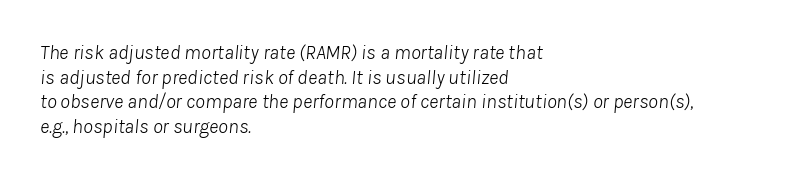
The font sits on the lighter half of the weight spectrum, regular included. Glyph-to-glyph distance matches everyday printed text. Is the block centered? No — it sits flush against the left margin. Descenders are the only things crossing below the line. Would a proofreader flag this as italicized? Yes.
